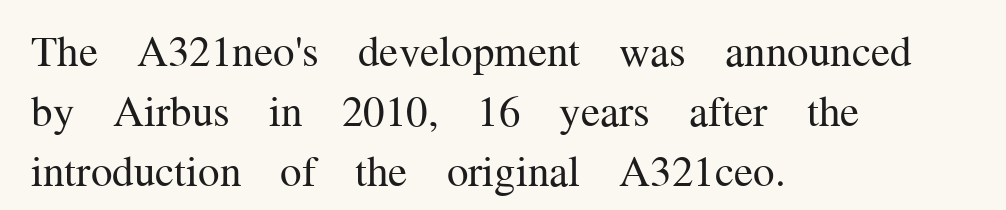
The image shows 43 px regular-weight serif type, upright; set left-aligned, normal line spacing (1.4x), normal letter spacing, not underlined; medium stroke contrast and a medium x-height.
